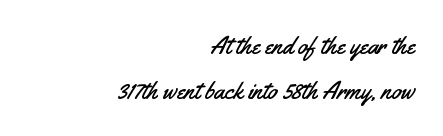
The image shows 25 px text type; set right-aligned, line spacing 1.8x, normal letter spacing, not underlined.
